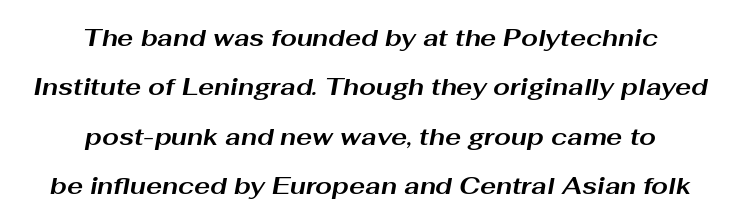
A dark, heavy texture on the line: the type is bold. These lines stack symmetrically, like a column narrowing and widening about its center. The space beneath each line is pristine and unruled. Interline gaps are noticeably wide in this sample. Is the type slanted? Yes — the strokes lean at a clear angle.
